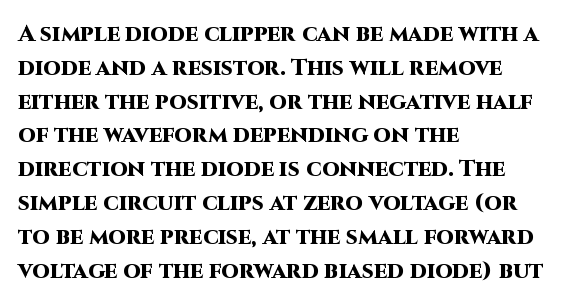
Q: Is the text bold? A: Yes.
Q: Is the text italic (slanted)? A: No, it is upright.
Q: Is the text underlined? A: No.
Q: How is the paragraph aligned? A: Left-aligned.
Q: Is the spacing between letters normal or unusually wide? A: Normal.
Q: Is the spacing between lines tight, normal or loose? A: Normal.
